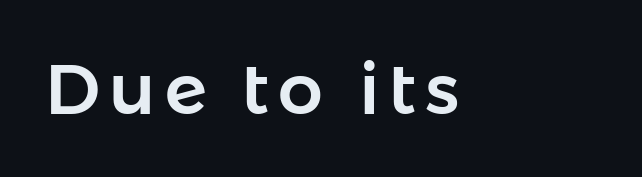
Q: Is the text italic (slanted)? A: No, it is upright.
Q: Is the typeface a serif or a sans-serif typeface? A: Sans-serif.
Q: Is the text underlined? A: No.
Q: Width (condensed, normal, or wide)? A: Normal.
Q: Stroke contrast? A: Low.
Q: x-height? A: Medium.
Q: Monospaced? A: No.
